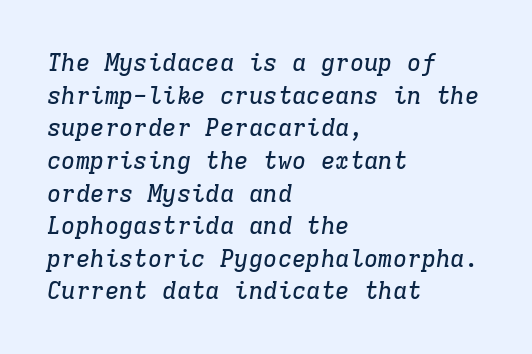
Q: Is the text italic (slanted)? A: Yes, it leans right by about 9 degrees.
Q: Is the text underlined? A: No.
Q: How is the paragraph aligned? A: Left-aligned.
Q: Is the spacing between letters normal or unusually wide? A: Normal.
Q: Is the spacing between lines tight, normal or loose? A: Normal.
